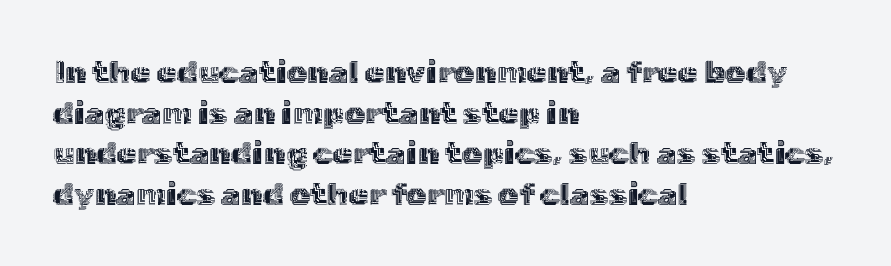
{"italic": "no", "width": "normal", "x_height": "medium", "monospaced": "no", "underline": "no", "align": "left", "line_spacing": "normal", "line_spacing_ratio": 1.27, "letter_spacing": "normal", "letter_spacing_em": 0.0, "glyph_px": 32}
